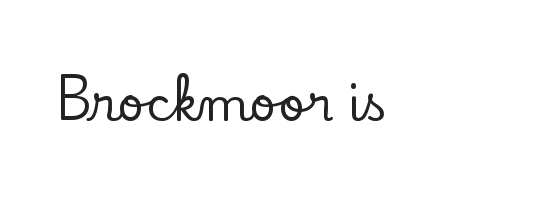
{"italic": "no", "width": "normal", "stroke_contrast": "low", "x_height": "small", "monospaced": "no", "underline": "no", "align": "left", "letter_spacing": "normal", "letter_spacing_em": 0.0, "glyph_px": 46}
